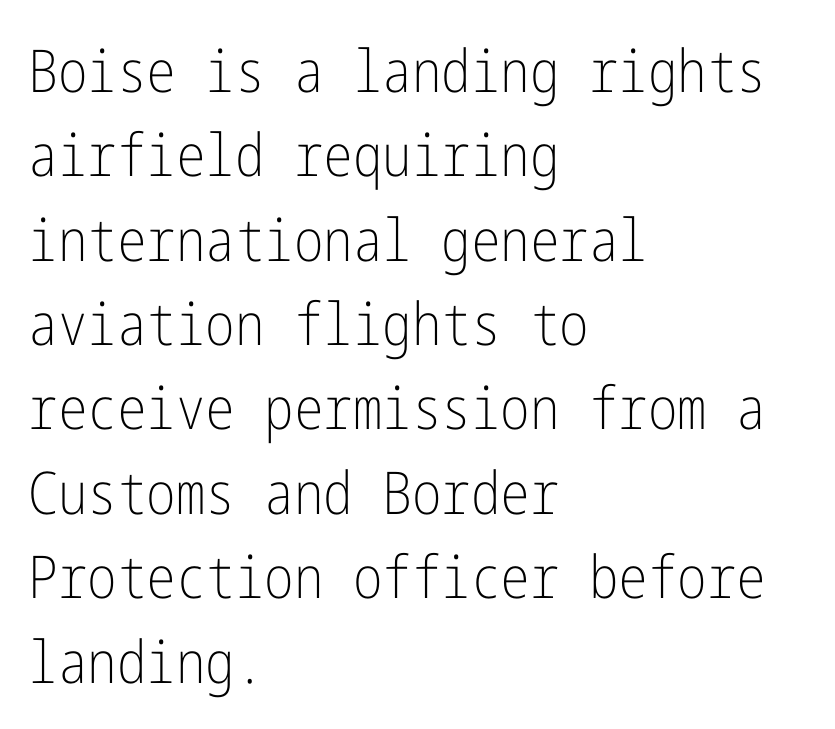
{"serif": "no", "italic": "no", "bold": "no", "weight": "light", "width": "condensed", "stroke_contrast": "low", "x_height": "medium", "underline": "no", "align": "left", "line_spacing": "normal", "line_spacing_ratio": 1.43, "letter_spacing": "normal", "letter_spacing_em": 0.0, "glyph_px": 59}
